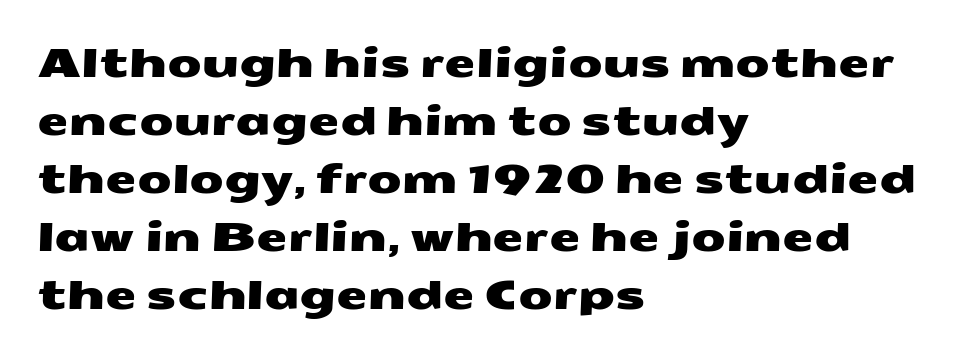
Letter spacing: default. The compositor pushed each line to the left boundary. Baseline-to-baseline distance is the conventional proportion of letter height. You could not count columns in this text — the font is proportionally spaced. The foot of each line stays bare and open. A typesetter would label this face a sans.
